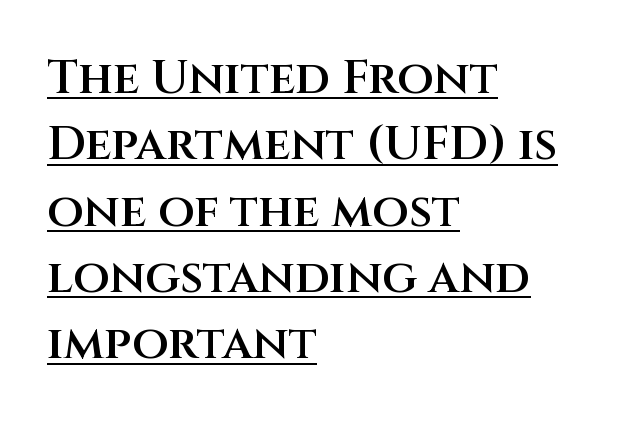
The ragged edge is on the right, which tells us the setting is flush left. Quick note: underline on. Each word holds together tightly as a unit, with standard inter-letter gaps. The passage shown stacks its lines at a standard gap. What kind of face is this? One without serifs — a sans.
